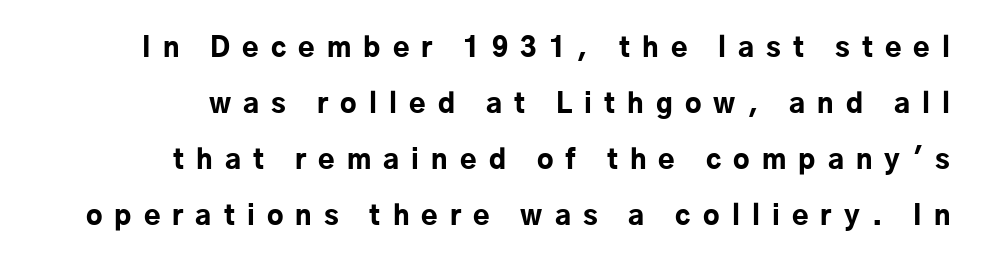
The image shows 27 px bold type, upright; set right-aligned, loose line spacing (2.07x), unusually wide letter spacing (+0.45 em), not underlined.
